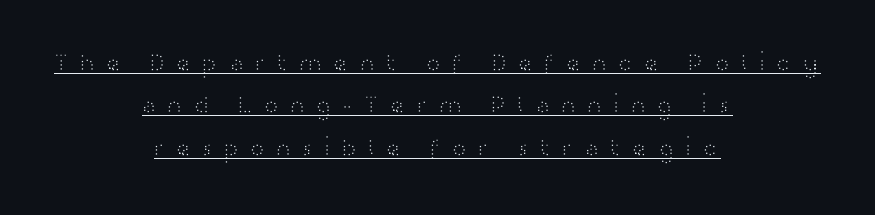
The image shows 25 px text type, upright; set centered, normal line spacing (1.7x), unusually wide letter spacing (+0.38 em), underlined.
